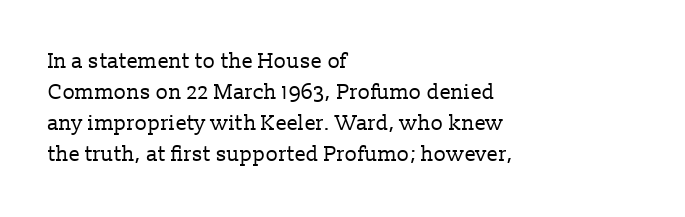
{"italic": "no", "bold": "no", "underline": "no", "align": "left", "line_spacing": "normal", "line_spacing_ratio": 1.48, "letter_spacing": "normal", "letter_spacing_em": 0.0, "glyph_px": 21}
